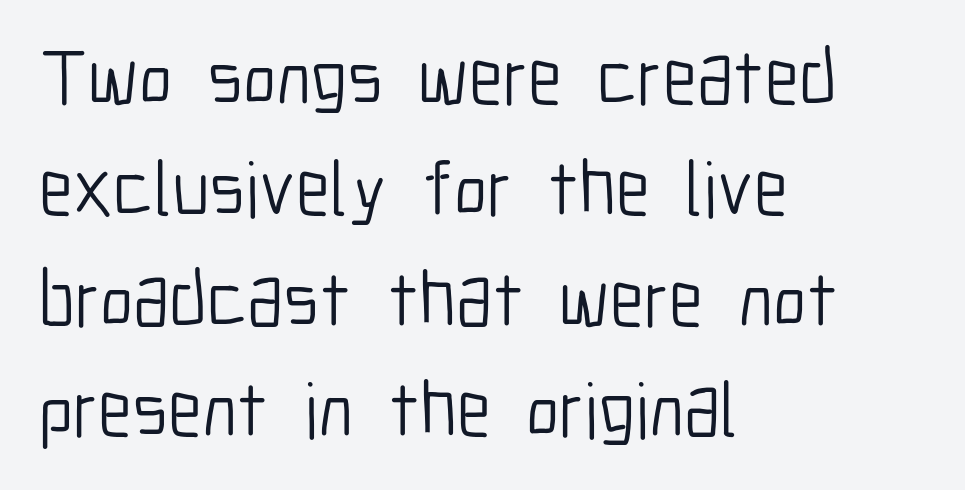
Q: Is the text bold? A: No.
Q: Is the text italic (slanted)? A: No, it is upright.
Q: Is the typeface a serif or a sans-serif typeface? A: Sans-serif.
Q: Is the text underlined? A: No.
Q: How is the paragraph aligned? A: Left-aligned.
Q: Is the spacing between letters normal or unusually wide? A: Normal.
Q: Is the spacing between lines tight, normal or loose? A: Normal.
Q: Width (condensed, normal, or wide)? A: Condensed.
Q: Stroke contrast? A: Low.
Q: x-height? A: Medium.
Q: Monospaced? A: No.
